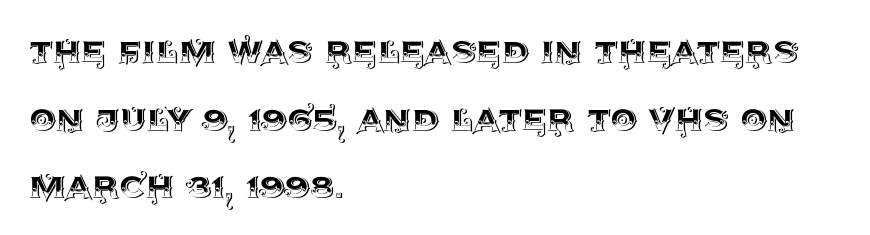
You can tell it's not italic because the verticals are truly vertical. Do the characters align in a grid? No, the font is proportional. The gap between lines stays unmarked. Tracking value appears to be zero — textbook default spacing. The text block is weighted toward the left margin, trailing off unevenly rightward.
